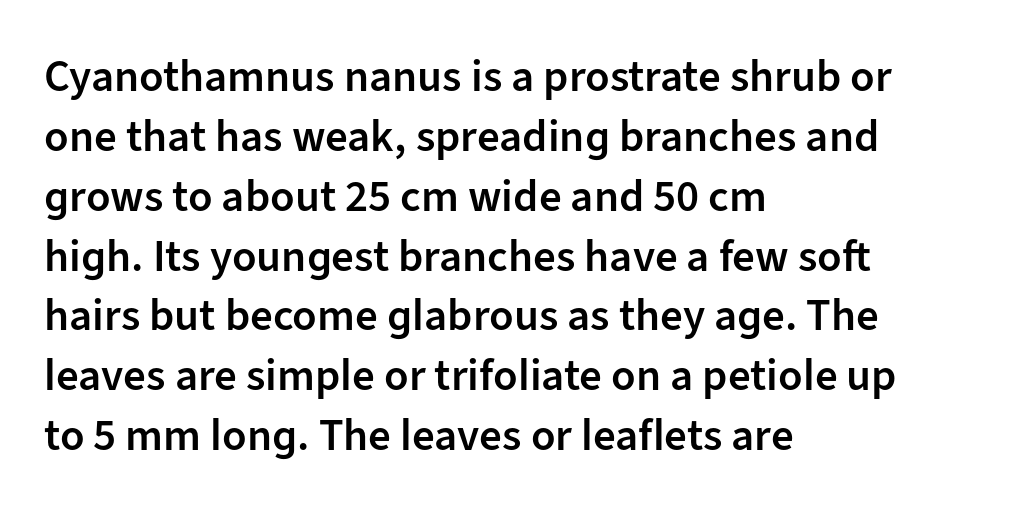
Firm but not heavy-handed strokes: this text is semibold. Left-aligned paragraph, ragged on the right. Rule under the text: the space is simply empty. Vertical spacing — default. What kind of face is this? One without serifs — a sans.
